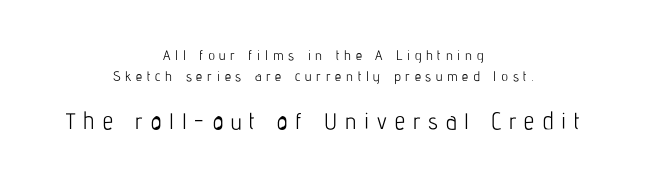
Q: Is the text bold? A: No.
Q: Is the text italic (slanted)? A: No, it is upright.
Q: Is the text underlined? A: No.
Q: How is the paragraph aligned? A: Centered.
Q: Is the spacing between letters normal or unusually wide? A: Unusually wide.
Q: Is the spacing between lines tight, normal or loose? A: Normal.
Q: Which block of text is set in a larger size, the first (top) or the second (bottom)? A: The second (bottom) one.
